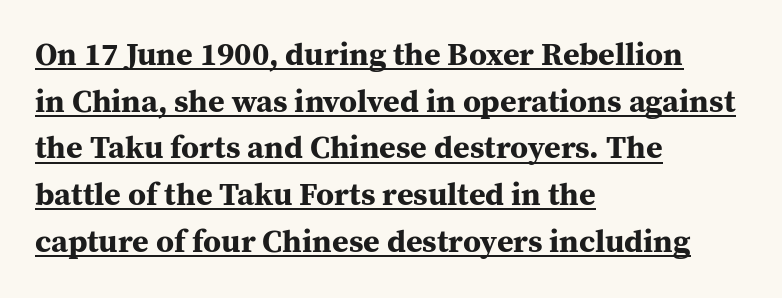
These lines carry a lot of weight — the face is fully bold. The face used here is proportionally spaced, like ordinary book or web type. This rendering employs a face with finishing strokes, i.e., a serif. The font's upright variant was chosen for this text. Here the glyphs are tracked normally, forming tight word shapes. The block of text has a typical density, with ordinary space between rows.
